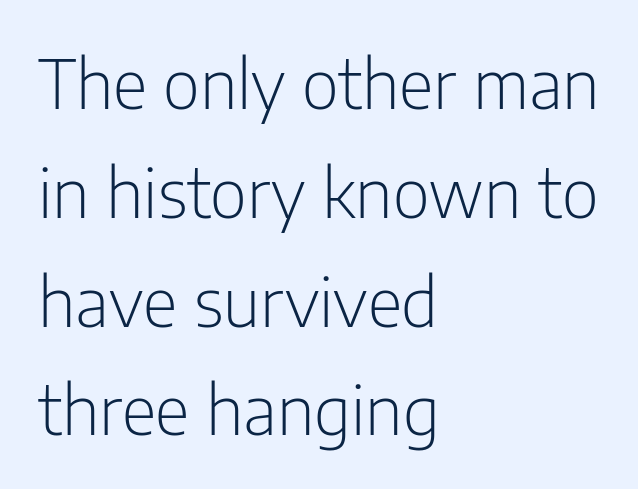
{"serif": "no", "italic": "no", "bold": "no", "weight": "light", "width": "condensed", "stroke_contrast": "low", "x_height": "medium", "monospaced": "no", "underline": "no", "align": "left", "line_spacing": "normal", "line_spacing_ratio": 1.6, "letter_spacing": "normal", "letter_spacing_em": 0.0, "glyph_px": 68}
